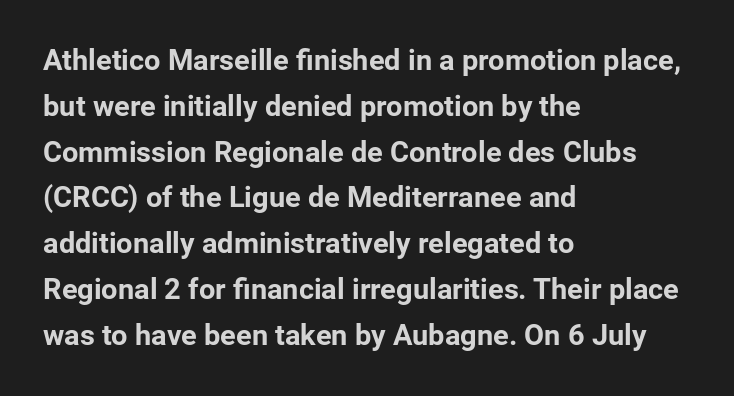
The image shows 29 px bold sans-serif type, upright; set left-aligned, normal line spacing (1.58x), normal letter spacing, not underlined; low stroke contrast and a medium x-height.
